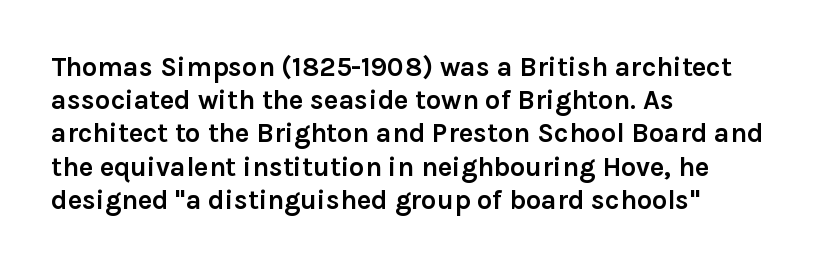
Q: Is the text bold? A: Yes.
Q: Is the text italic (slanted)? A: No, it is upright.
Q: Is the text underlined? A: No.
Q: How is the paragraph aligned? A: Left-aligned.
Q: Is the spacing between letters normal or unusually wide? A: Normal.
